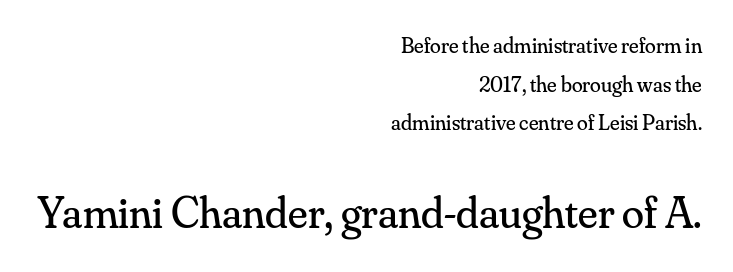
{"serif": "yes", "italic": "no", "bold": "no", "weight": "regular", "width": "normal", "stroke_contrast": "medium", "x_height": "small", "monospaced": "no", "underline": "no", "align": "right", "line_spacing_ratio": 1.76, "letter_spacing": "normal", "letter_spacing_em": 0.0, "larger_block": "second", "size_ratio": 2.05, "glyph_px": 45}
